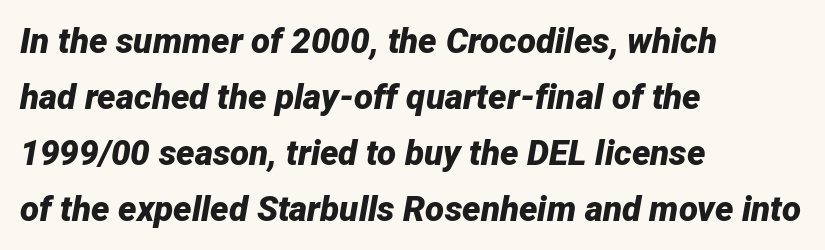
The image shows 35 px bold type, italic (leaning right); set left-aligned, normal line spacing (1.6x), normal letter spacing, not underlined; low stroke contrast and a medium x-height.
